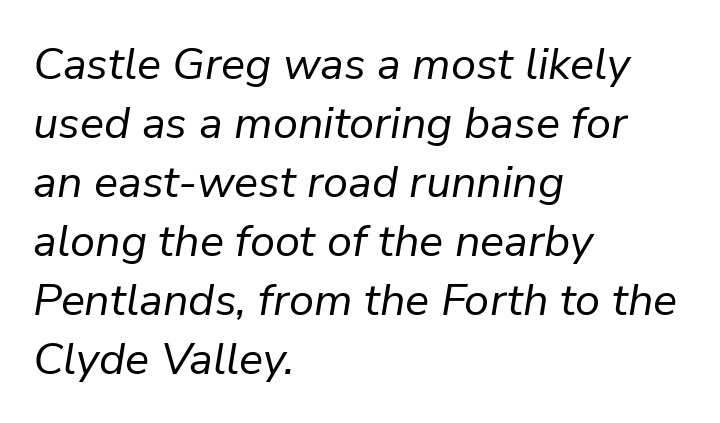
The image shows 45 px regular-weight type, italic (leaning right); set left-aligned, normal line spacing (1.31x), normal letter spacing, not underlined; low stroke contrast and a medium x-height.
